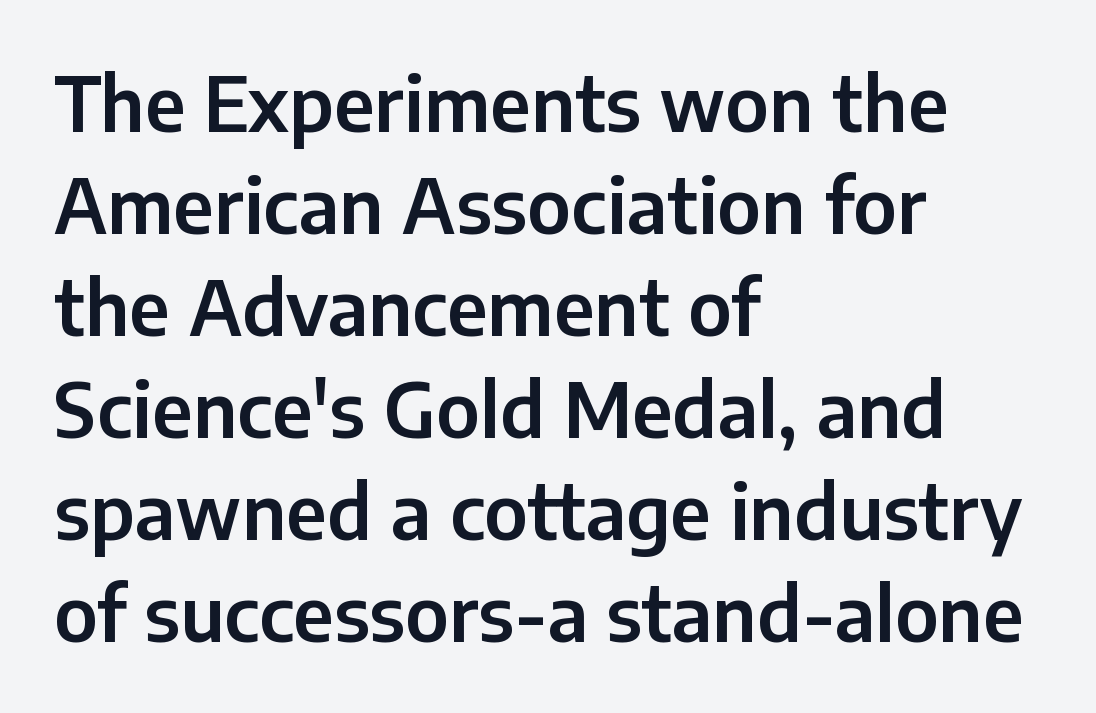
{"serif": "no", "italic": "no", "width": "normal", "stroke_contrast": "low", "x_height": "medium", "monospaced": "no", "underline": "no", "align": "left", "line_spacing": "normal", "line_spacing_ratio": 1.36, "letter_spacing": "normal", "letter_spacing_em": 0.0, "glyph_px": 75}
